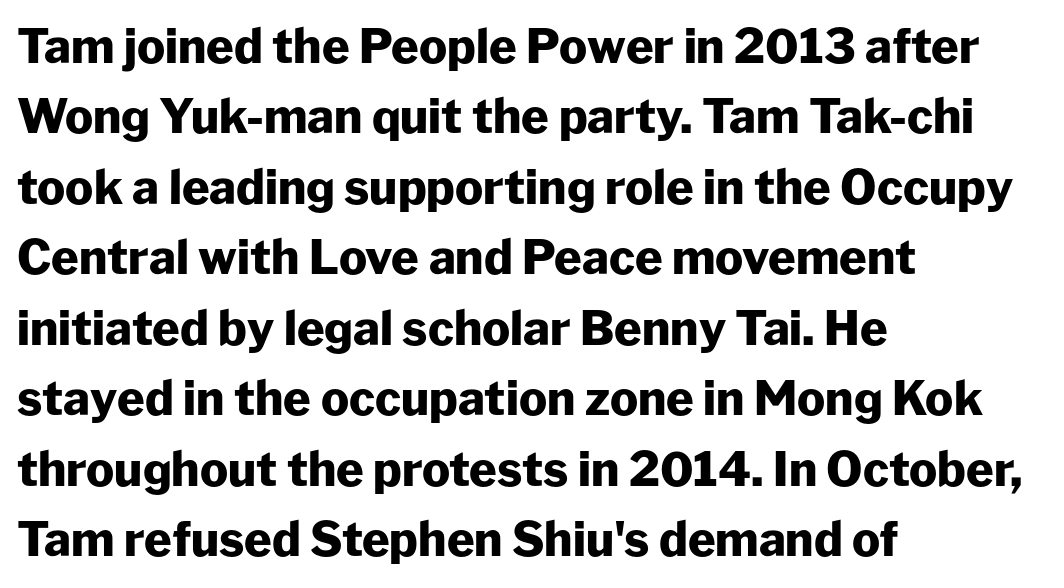
{"serif": "no", "italic": "no", "bold": "yes", "weight": "heavy", "width": "normal", "stroke_contrast": "low", "x_height": "medium", "monospaced": "no", "underline": "no", "align": "left", "line_spacing": "normal", "line_spacing_ratio": 1.5, "letter_spacing": "normal", "letter_spacing_em": 0.0, "glyph_px": 47}
